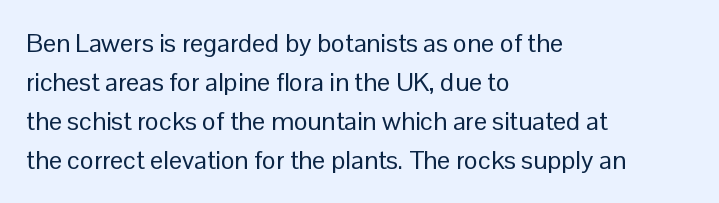
Q: Is the text bold? A: No.
Q: Is the text italic (slanted)? A: No, it is upright.
Q: Is the text underlined? A: No.
Q: How is the paragraph aligned? A: Left-aligned.
Q: Is the spacing between letters normal or unusually wide? A: Normal.
Q: Is the spacing between lines tight, normal or loose? A: Normal.
